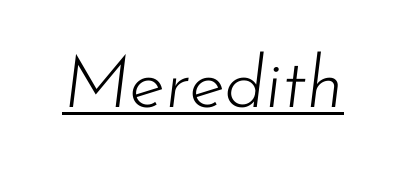
{"italic": "yes", "lean": "right", "slant_degrees": 7, "bold": "no", "weight": "light", "width": "normal", "stroke_contrast": "low", "x_height": "small", "monospaced": "no", "underline": "yes", "letter_spacing": "normal", "letter_spacing_em": 0.0, "glyph_px": 73}
